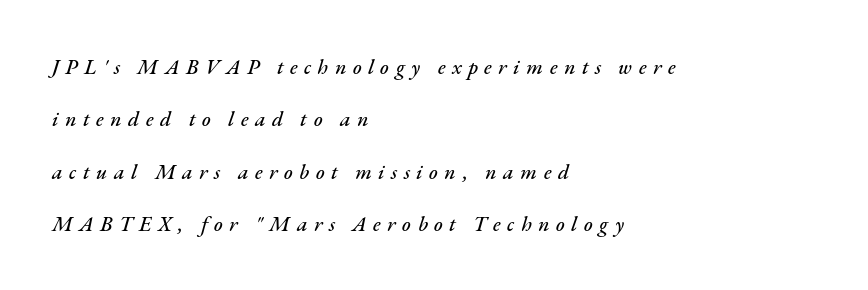
{"italic": "yes", "lean": "right", "slant_degrees": 17, "underline": "no", "align": "left", "line_spacing": "loose", "line_spacing_ratio": 2.49, "letter_spacing": "wide", "letter_spacing_em": 0.31, "glyph_px": 21}
